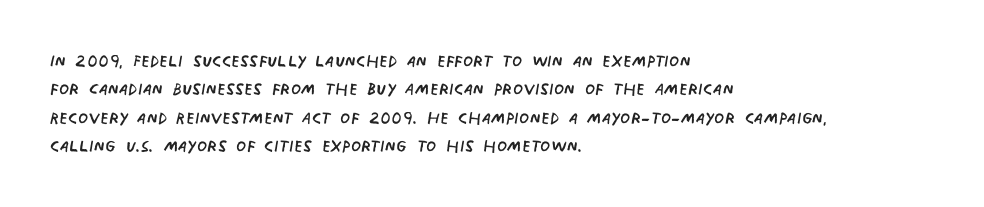
Q: Is the text bold? A: No.
Q: Is the text underlined? A: No.
Q: How is the paragraph aligned? A: Left-aligned.
Q: Is the spacing between letters normal or unusually wide? A: Normal.
